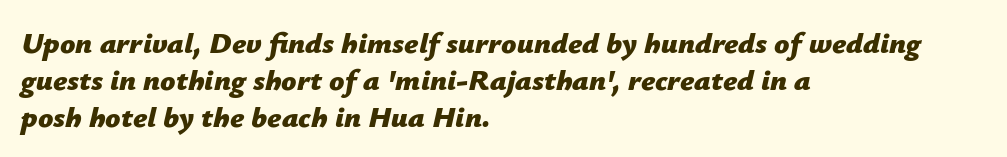
The image shows 30 px bold type, italic (leaning right); set left-aligned, line spacing 1.23x, normal letter spacing, not underlined; low stroke contrast and a medium x-height.
